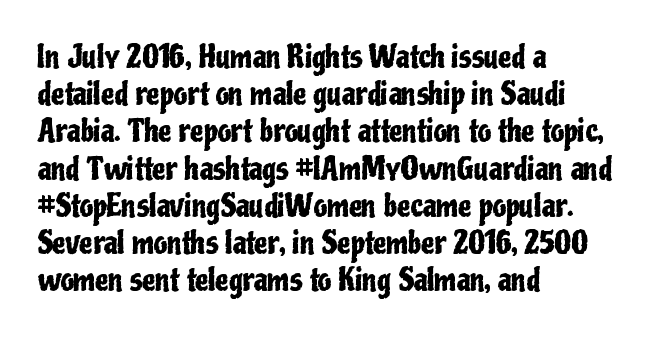
The image shows 30 px condensed sans-serif type, upright; set left-aligned, line spacing 1.24x, normal letter spacing, not underlined; low stroke contrast and a medium x-height.
